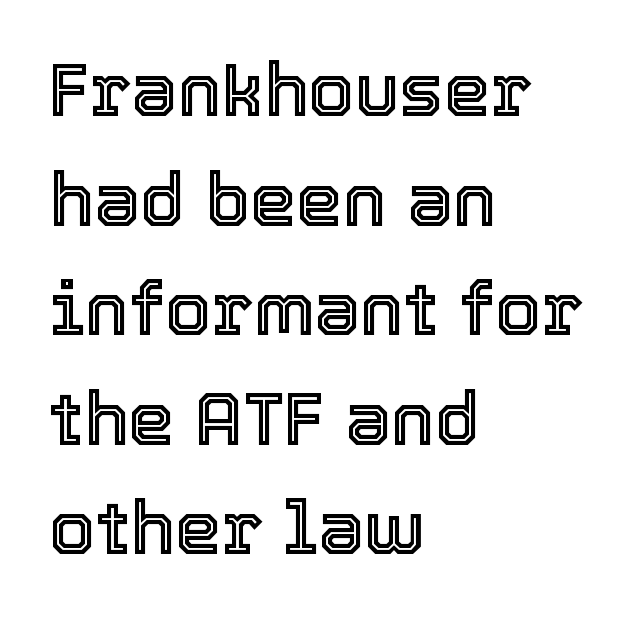
{"italic": "no", "width": "normal", "x_height": "medium", "monospaced": "no", "underline": "no", "align": "left", "line_spacing": "normal", "line_spacing_ratio": 1.48, "letter_spacing": "normal", "letter_spacing_em": 0.0, "glyph_px": 74}
